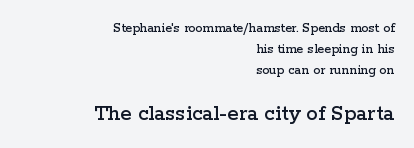
The image shows 23 px text type, upright; set right-aligned, normal line spacing (1.49x), normal letter spacing, not underlined; the second (bottom) block is 1.64x larger.
